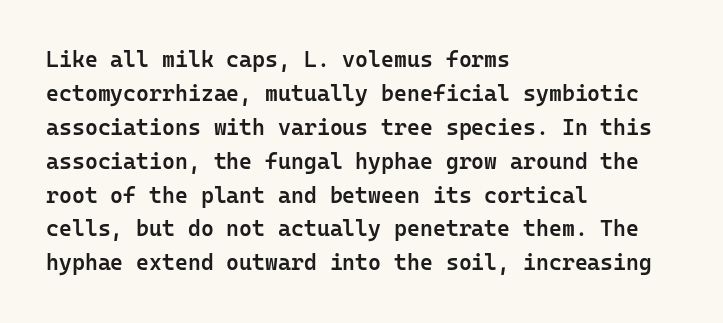
Notice how the stems are strictly vertical — no italics here. The passage shown has conventional tracking throughout. As a designer I'd log this as weight 600, semibold. Line beginnings align vertically; line endings do not.
